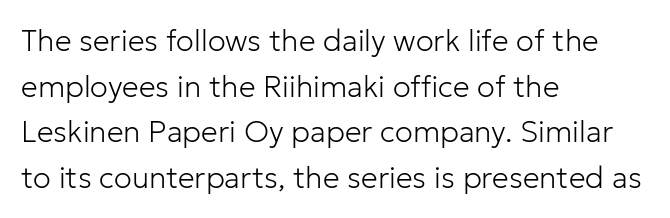
Q: Is the text bold? A: No.
Q: Is the text italic (slanted)? A: No, it is upright.
Q: Is the typeface a serif or a sans-serif typeface? A: Sans-serif.
Q: Is the text underlined? A: No.
Q: How is the paragraph aligned? A: Left-aligned.
Q: Is the spacing between letters normal or unusually wide? A: Normal.
Q: Is the spacing between lines tight, normal or loose? A: Normal.
Q: Width (condensed, normal, or wide)? A: Normal.
Q: Stroke contrast? A: Low.
Q: x-height? A: Medium.
Q: Monospaced? A: No.
